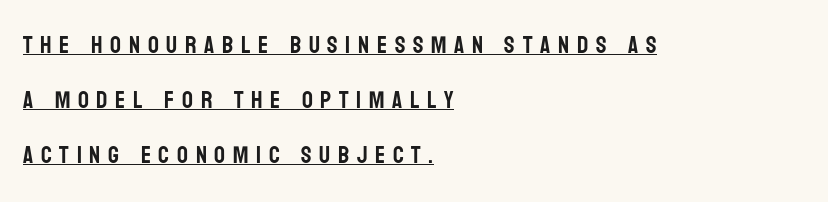
{"italic": "no", "underline": "yes", "align": "left", "line_spacing": "loose", "line_spacing_ratio": 2.3, "letter_spacing": "wide", "letter_spacing_em": 0.32, "glyph_px": 24}
